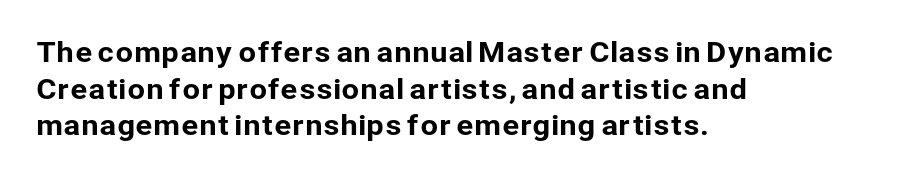
Q: Is the text italic (slanted)? A: No, it is upright.
Q: Is the typeface a serif or a sans-serif typeface? A: Sans-serif.
Q: Is the text underlined? A: No.
Q: How is the paragraph aligned? A: Left-aligned.
Q: Is the spacing between letters normal or unusually wide? A: Normal.
Q: Is the spacing between lines tight, normal or loose? A: Normal.
Q: Width (condensed, normal, or wide)? A: Normal.
Q: Stroke contrast? A: Low.
Q: x-height? A: Medium.
Q: Monospaced? A: No.
